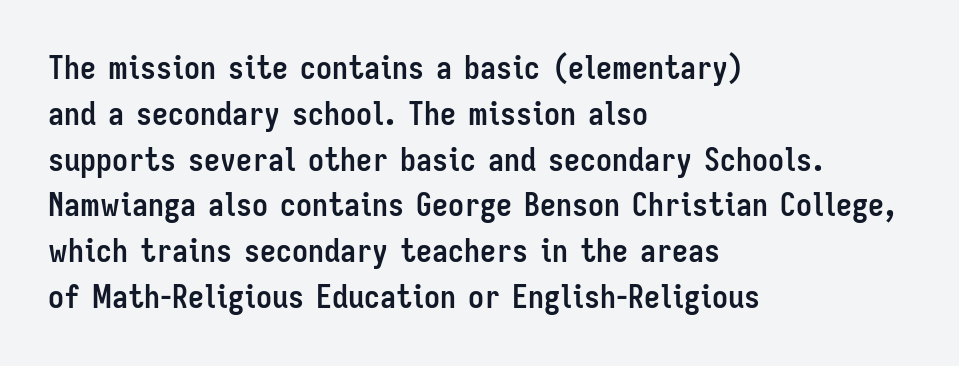
{"serif": "no", "italic": "no", "bold": "yes", "weight": "semibold", "width": "condensed", "stroke_contrast": "low", "x_height": "medium", "monospaced": "no", "underline": "no", "align": "left", "line_spacing": "normal", "line_spacing_ratio": 1.43, "letter_spacing": "normal", "letter_spacing_em": 0.0, "glyph_px": 32}
